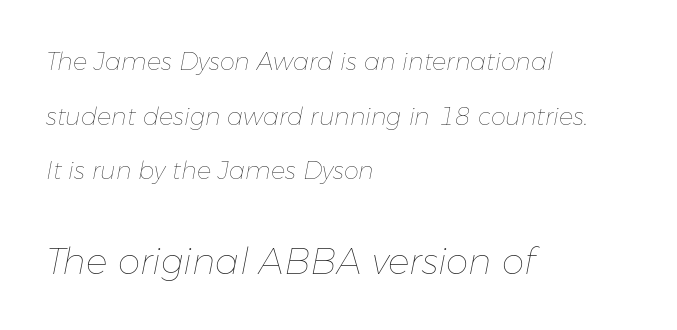
The image shows 36 px thin type, italic (leaning right); set left-aligned, loose line spacing (2.28x), normal letter spacing, not underlined; the second (bottom) block is 1.5x larger; low stroke contrast and a medium x-height.
